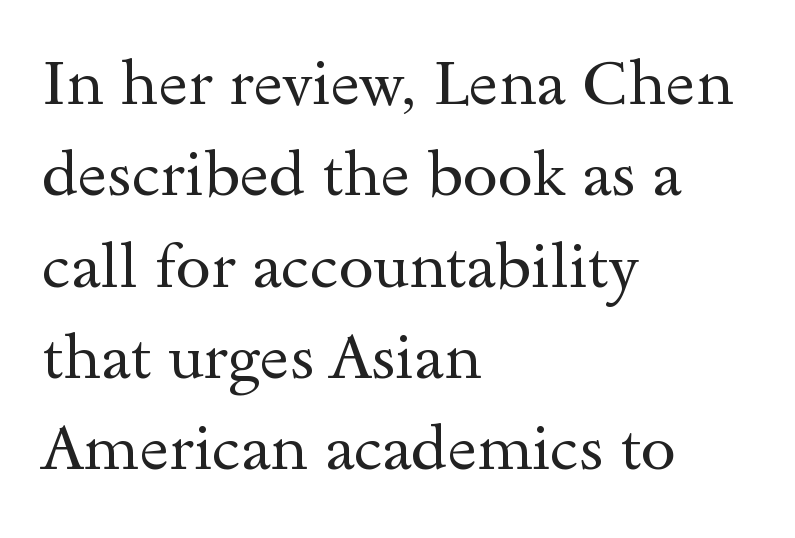
Q: Is the text bold? A: No.
Q: Is the text italic (slanted)? A: No, it is upright.
Q: Is the typeface a serif or a sans-serif typeface? A: Serif.
Q: Is the text underlined? A: No.
Q: How is the paragraph aligned? A: Left-aligned.
Q: Is the spacing between letters normal or unusually wide? A: Normal.
Q: Is the spacing between lines tight, normal or loose? A: Normal.
Q: Width (condensed, normal, or wide)? A: Wide.
Q: x-height? A: Small.
Q: Monospaced? A: No.
